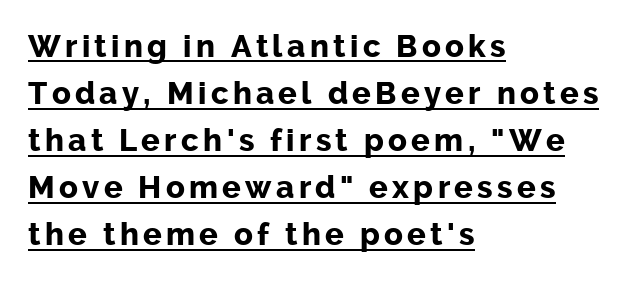
{"serif": "no", "italic": "no", "bold": "yes", "weight": "bold", "width": "normal", "stroke_contrast": "low", "x_height": "medium", "monospaced": "no", "underline": "yes", "align": "left", "line_spacing": "normal", "line_spacing_ratio": 1.52, "glyph_px": 31}
